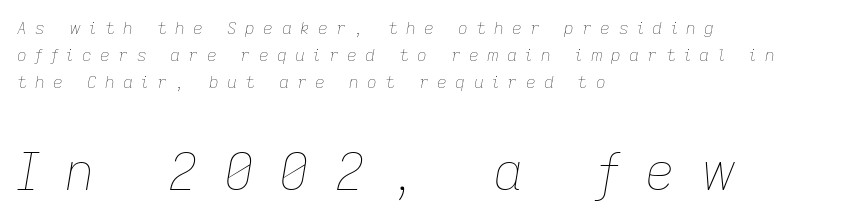
The image shows 52 px thin type, italic (leaning right); set left-aligned, normal line spacing (1.58x), unusually wide letter spacing (+0.49 em), not underlined; the second (bottom) block is 3.06x larger; low stroke contrast and a medium x-height.
